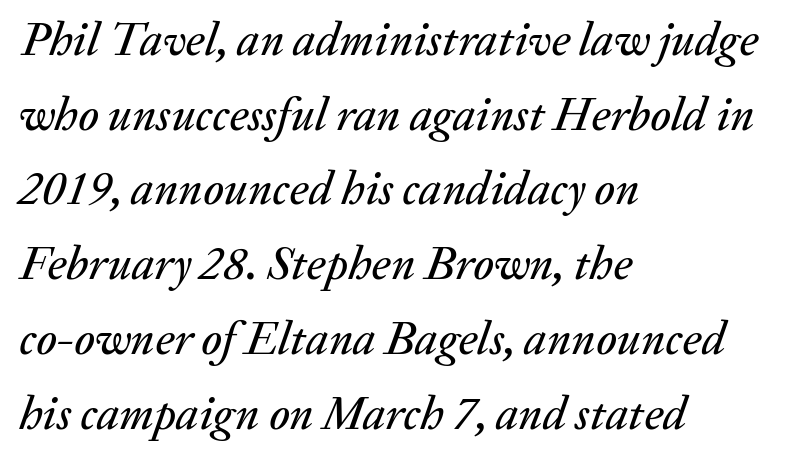
Q: Is the text italic (slanted)? A: Yes, it leans right by about 20 degrees.
Q: Is the text underlined? A: No.
Q: How is the paragraph aligned? A: Left-aligned.
Q: Is the spacing between letters normal or unusually wide? A: Normal.
Q: Is the spacing between lines tight, normal or loose? A: Normal.
Q: Width (condensed, normal, or wide)? A: Normal.
Q: Stroke contrast? A: Medium.
Q: x-height? A: Medium.
Q: Monospaced? A: No.
